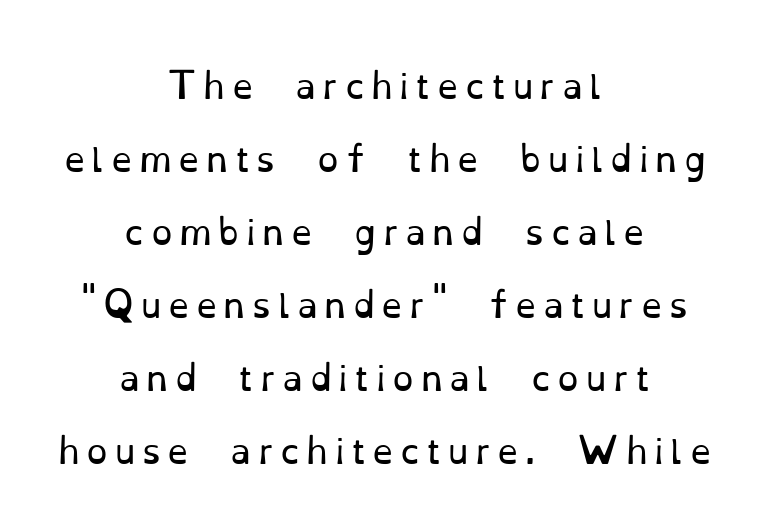
The lettering holds an erect, upright posture throughout. Caption: face not bold, strokes unweighted. Stroke terminals: seriffed. The whitespace from short lines is split evenly between both sides. A typesetter would call this proportional, since set widths differ per character.
